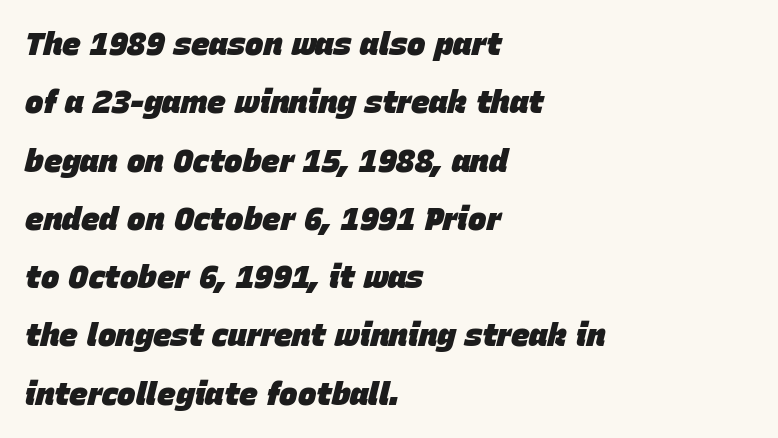
The image shows 31 px heavy type, italic (leaning right); set left-aligned, line spacing 1.88x, normal letter spacing, not underlined; low stroke contrast and a large x-height.
